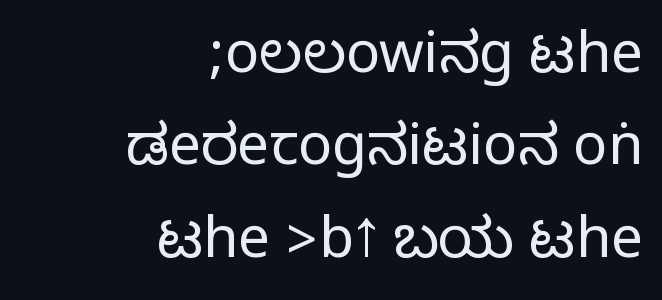
The image shows 57 px condensed sans-serif type, upright; set right-aligned, normal line spacing (1.62x), normal letter spacing, not underlined; medium stroke contrast.
